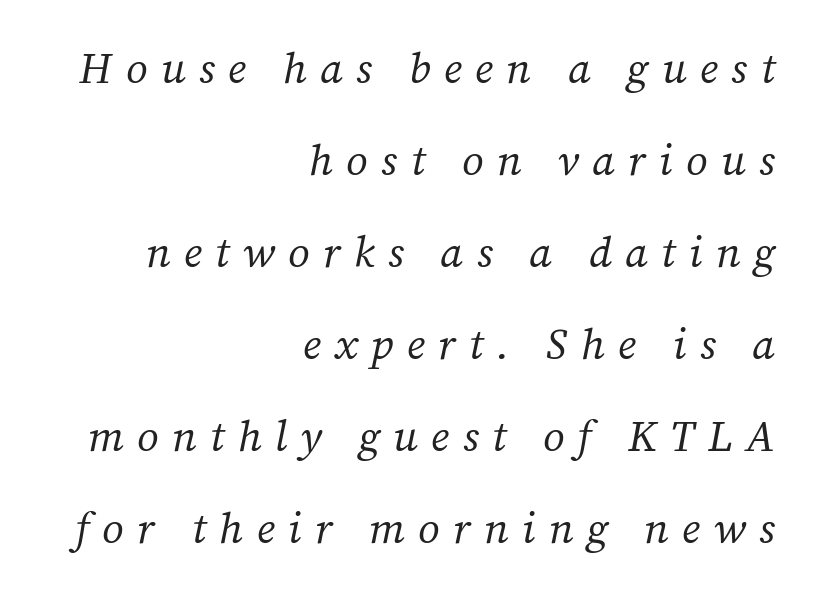
{"serif": "yes", "italic": "yes", "lean": "right", "slant_degrees": 12, "bold": "no", "weight": "regular", "width": "normal", "stroke_contrast": "medium", "x_height": "medium", "monospaced": "no", "underline": "no", "align": "right", "line_spacing": "loose", "line_spacing_ratio": 2.14, "letter_spacing": "wide", "letter_spacing_em": 0.31, "glyph_px": 43}
